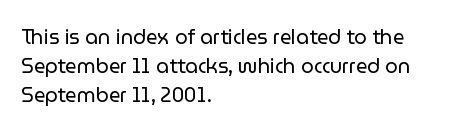
Beneath every word, the page is bare. Stems here are at most as thick as an everyday book face. When letters stand straight like this, we call the style roman or upright. This rendering leaves character spacing at its baseline value. The rendering uses a moderate line-height, typical for paragraphs.
